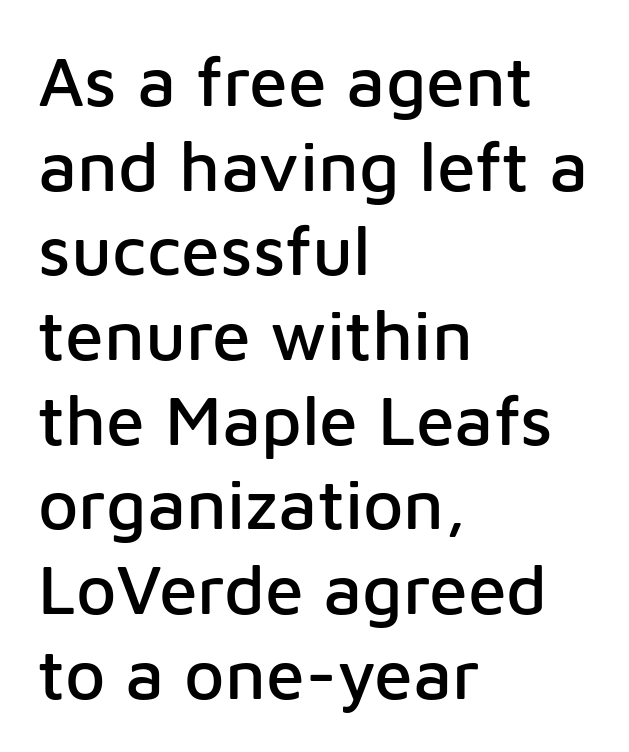
{"serif": "no", "italic": "no", "width": "normal", "stroke_contrast": "low", "x_height": "medium", "monospaced": "no", "underline": "no", "align": "left", "line_spacing_ratio": 1.21, "letter_spacing": "normal", "letter_spacing_em": 0.0, "glyph_px": 70}
